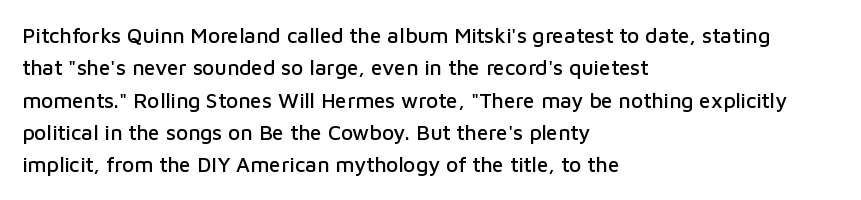
The image shows 21 px text type, upright; set left-aligned, normal line spacing (1.54x), normal letter spacing, not underlined.
